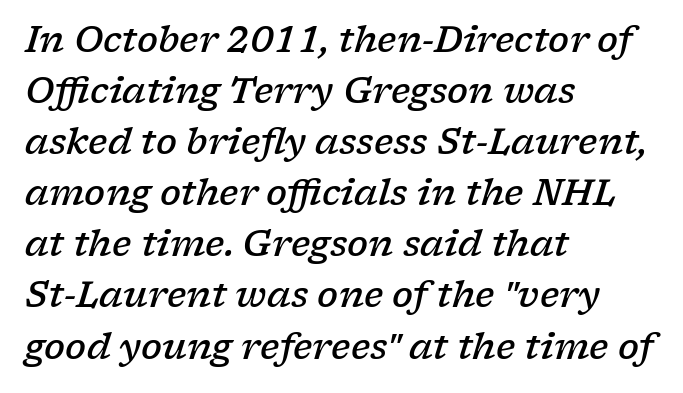
{"serif": "yes", "italic": "yes", "lean": "right", "slant_degrees": 17, "bold": "semi", "weight": "semibold", "width": "wide", "stroke_contrast": "low", "x_height": "medium", "monospaced": "no", "underline": "no", "align": "left", "line_spacing": "normal", "line_spacing_ratio": 1.46, "letter_spacing": "normal", "letter_spacing_em": 0.0, "glyph_px": 35}
